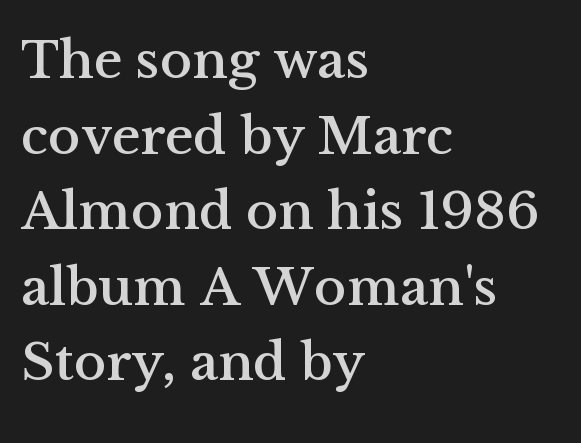
The image shows 54 px serif type, upright; set left-aligned, normal line spacing (1.4x), normal letter spacing, not underlined; medium stroke contrast and a medium x-height.
